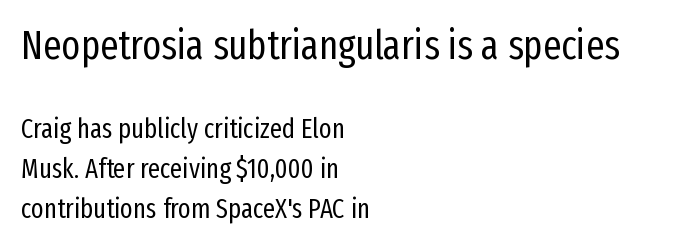
{"serif": "no", "italic": "no", "bold": "no", "weight": "regular", "width": "condensed", "stroke_contrast": "low", "x_height": "medium", "monospaced": "no", "underline": "no", "align": "left", "line_spacing": "normal", "line_spacing_ratio": 1.48, "letter_spacing": "normal", "letter_spacing_em": 0.0, "larger_block": "first", "size_ratio": 1.48, "glyph_px": 40}
